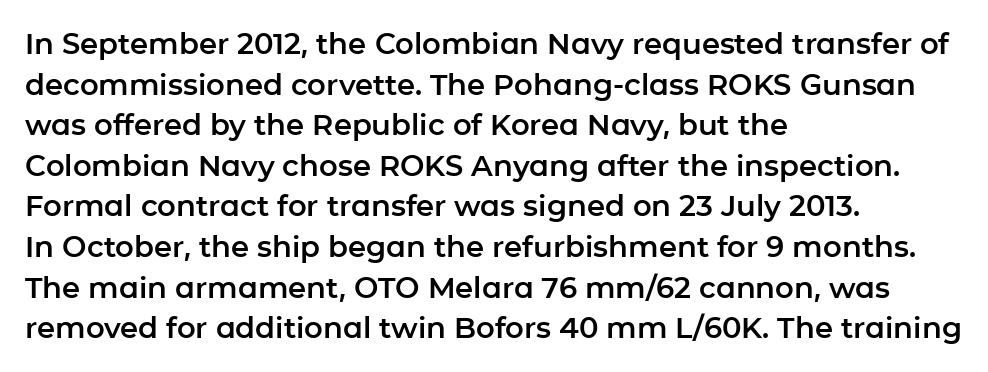
Casual observation: everything's shoved over to the left. Short note: letters normally spaced. Rule under the text: the space is simply empty. Reading down the column, the eye jumps a familiar distance to each next line. Note the varied advance widths — an 'i' is clearly narrower than an 'm'. This sample uses an upright cut, with every glyph sitting square on the baseline.
